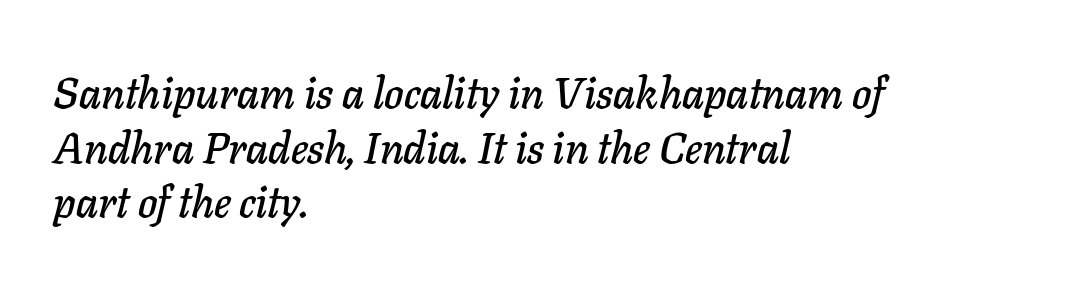
Descenders hang freely into open space. The passage shown leans; its letterforms are oblique. Each letter keeps its own natural width here, so spacing adapts to shape. Does the copy run flush right? No — it runs flush left. Is the letter spacing exaggerated? No — it looks like the ordinary default.
